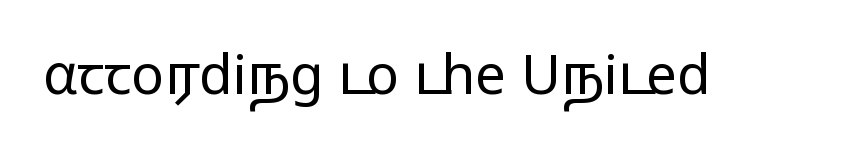
{"serif": "no", "italic": "no", "bold": "no", "weight": "light", "width": "wide", "stroke_contrast": "low", "x_height": "medium", "monospaced": "no", "underline": "no", "letter_spacing": "normal", "letter_spacing_em": 0.0, "glyph_px": 55}
